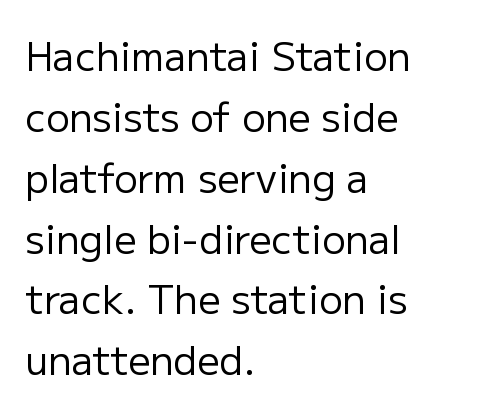
This rendering leaves character spacing at its baseline value. The compositor pushed each line to the left boundary. Check the space under the baseline: it is left empty. The weight would be labelled regular, book, light, or lighter still. Summary of vertical rhythm: regular, with standard interline spacing. Varying glyph widths throughout — classic text-font behaviour.
